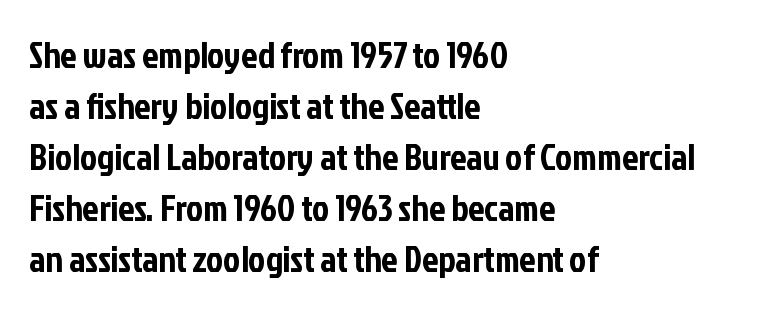
{"serif": "no", "italic": "no", "width": "condensed", "stroke_contrast": "low", "x_height": "medium", "monospaced": "no", "underline": "no", "align": "left", "line_spacing": "normal", "line_spacing_ratio": 1.42, "letter_spacing": "normal", "letter_spacing_em": 0.0, "glyph_px": 36}
